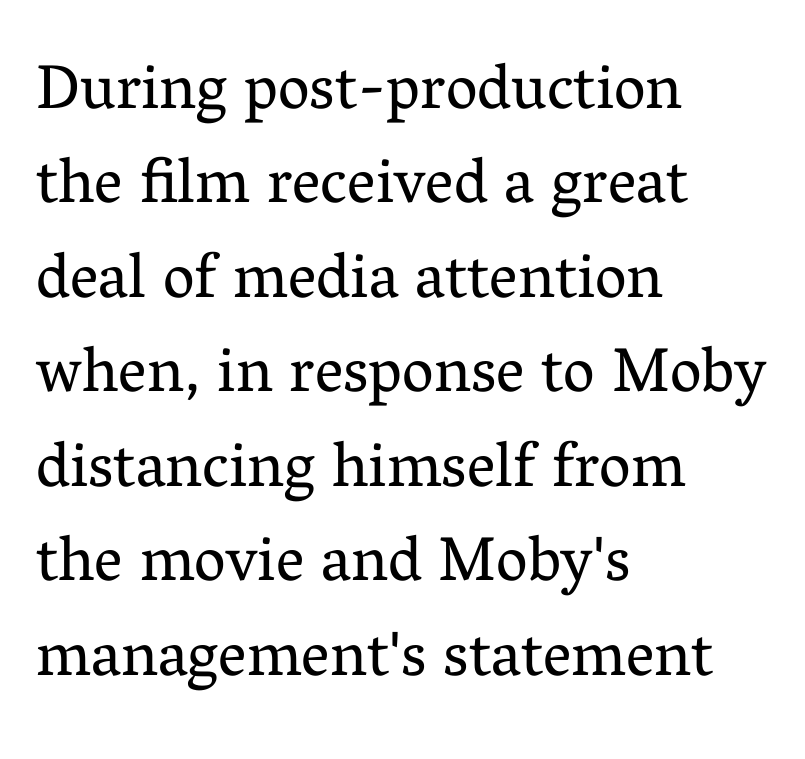
This sample is left-justified, so line endings fall wherever the words run out. Ordinary non-slanted type is in use. Are there feet on the stems? There are — it's a serif. Varying glyph widths throughout — classic text-font behaviour.
